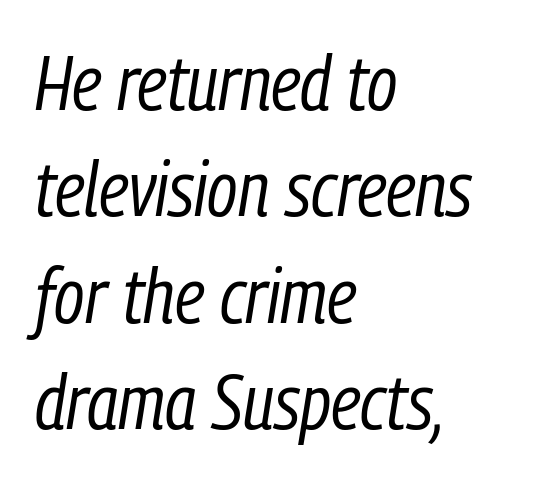
Q: Is the text bold? A: No.
Q: Is the text italic (slanted)? A: Yes, it leans right by about 9 degrees.
Q: Is the text underlined? A: No.
Q: How is the paragraph aligned? A: Left-aligned.
Q: Is the spacing between letters normal or unusually wide? A: Normal.
Q: Is the spacing between lines tight, normal or loose? A: Normal.
Q: Width (condensed, normal, or wide)? A: Condensed.
Q: Stroke contrast? A: Low.
Q: x-height? A: Medium.
Q: Monospaced? A: No.
